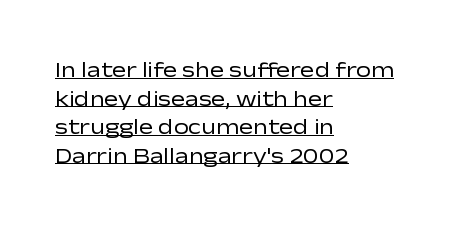
The image shows 21 px text type, upright; set left-aligned, normal line spacing (1.36x), normal letter spacing, underlined.
